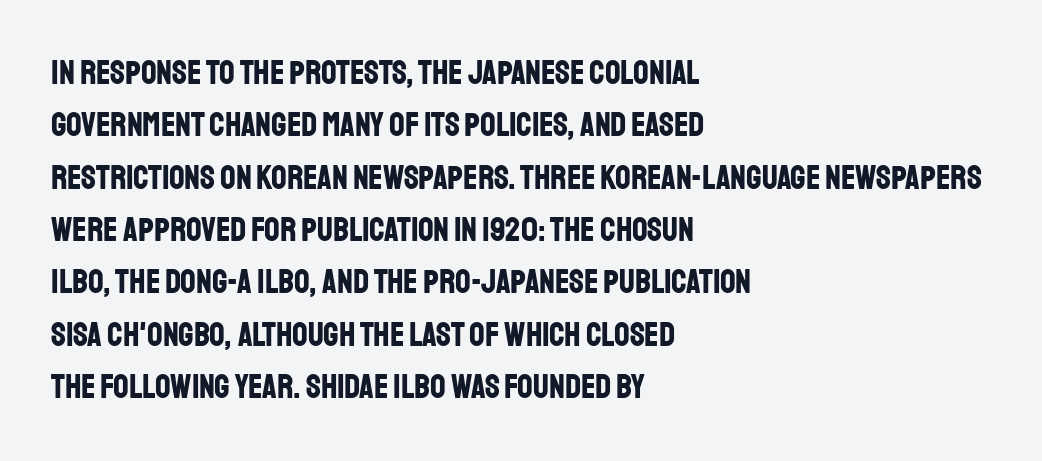
The image shows 34 px bold, condensed sans-serif type, upright; set left-aligned, normal line spacing (1.54x), normal letter spacing, not underlined; low stroke contrast and a large x-height.
